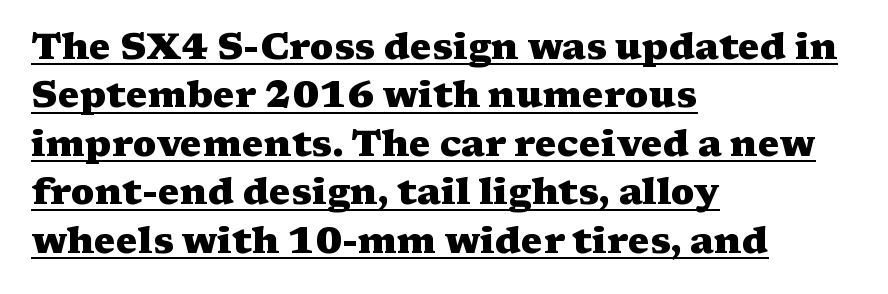
A normal amount of white space separates one row of letters from the next. Honestly, the underline is the first thing you notice here. These lines are set flush left with a ragged right edge. These lines were composed using upright roman letters.
